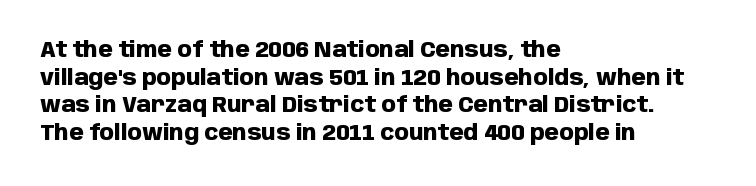
Normally led — the rows are evenly, conventionally spaced. Caption: standard tracking, unaltered. Check the space under the baseline: it is left empty. This sample is left-justified, so line endings fall wherever the words run out. These lines were composed using upright roman letters.
